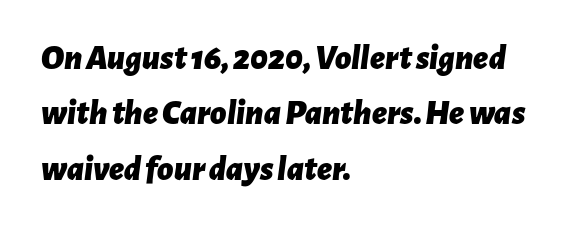
Q: Is the text bold? A: Yes.
Q: Is the text italic (slanted)? A: Yes, it leans right by about 7 degrees.
Q: Is the text underlined? A: No.
Q: How is the paragraph aligned? A: Left-aligned.
Q: Is the spacing between letters normal or unusually wide? A: Normal.
Q: Is the spacing between lines tight, normal or loose? A: Normal.
Q: Width (condensed, normal, or wide)? A: Normal.
Q: Stroke contrast? A: Low.
Q: x-height? A: Medium.
Q: Monospaced? A: No.
